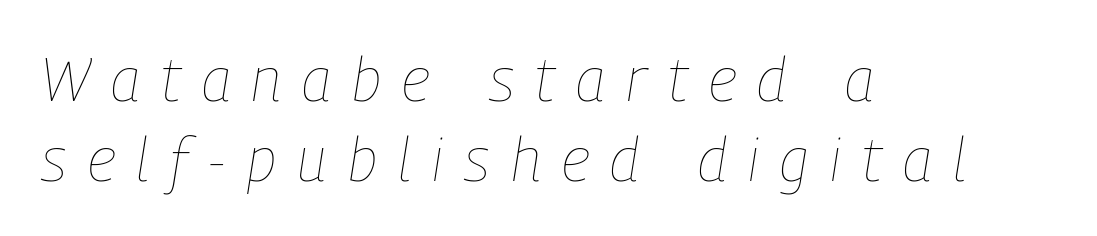
{"italic": "yes", "lean": "right", "slant_degrees": 9, "bold": "no", "weight": "thin", "width": "condensed", "stroke_contrast": "low", "x_height": "medium", "monospaced": "no", "underline": "no", "align": "left", "line_spacing": "normal", "line_spacing_ratio": 1.31, "letter_spacing": "wide", "letter_spacing_em": 0.35, "glyph_px": 61}
